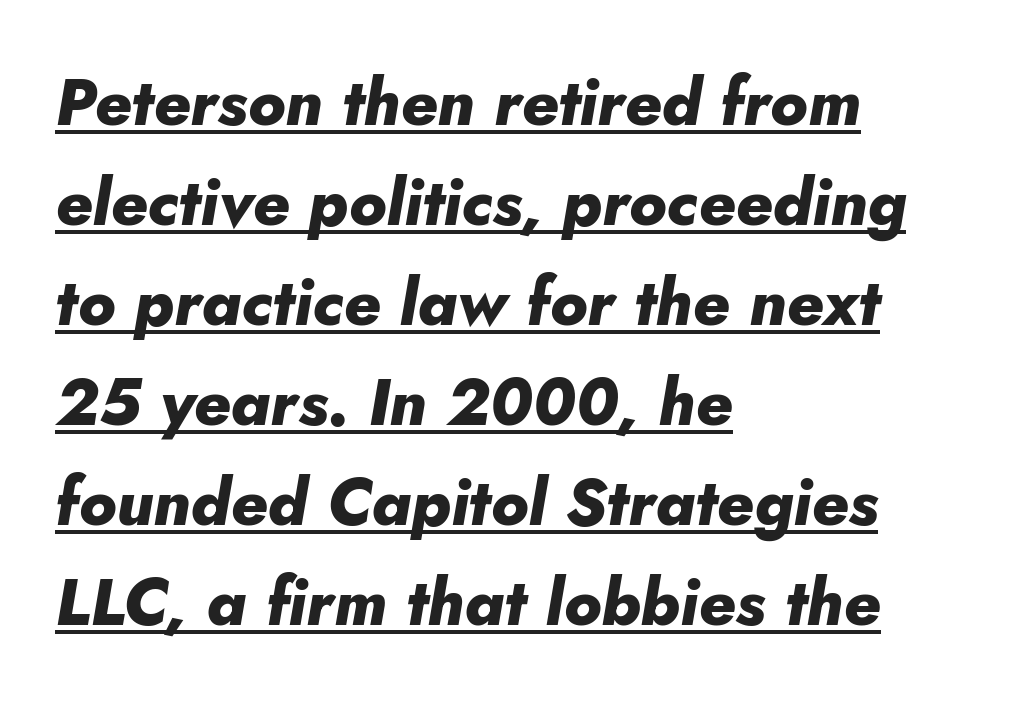
The image shows 65 px heavy type, italic (leaning right); set left-aligned, normal line spacing (1.54x), normal letter spacing, underlined; low stroke contrast and a small x-height.
